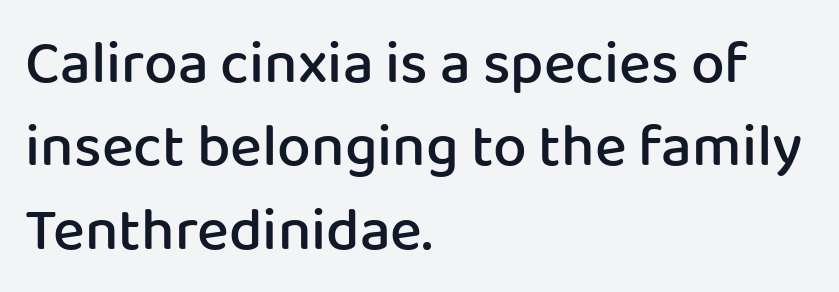
This sample uses a sans-serif face. Summary of weight: moderately heavy, a semibold. Every character sits straight up, as roman type does. Words appear dense and cohesive because spacing is normal. Varying glyph widths throughout — classic text-font behaviour.
